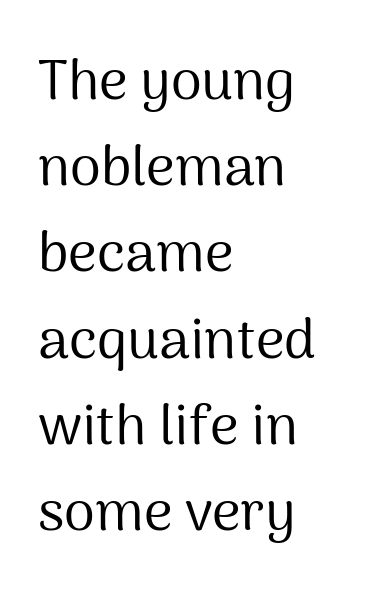
The image shows 56 px regular-weight sans-serif type, upright; set left-aligned, normal line spacing (1.54x), normal letter spacing, not underlined; medium stroke contrast and a medium x-height.
